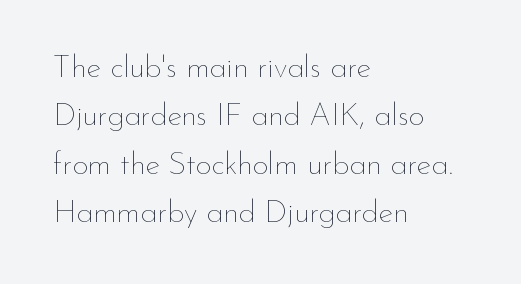
Posture: vertical. This reads as an unemphasized weight, regular at the heaviest. Check the space under the baseline: it is left empty. Vertically, the passage feels balanced, rows spaced as you'd expect.
